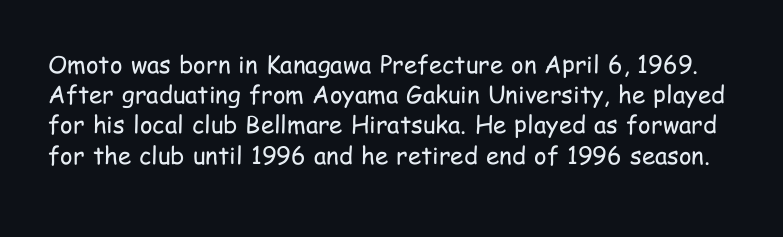
The image shows 24 px text type, upright; set normal line spacing (1.26x), normal letter spacing, not underlined.
